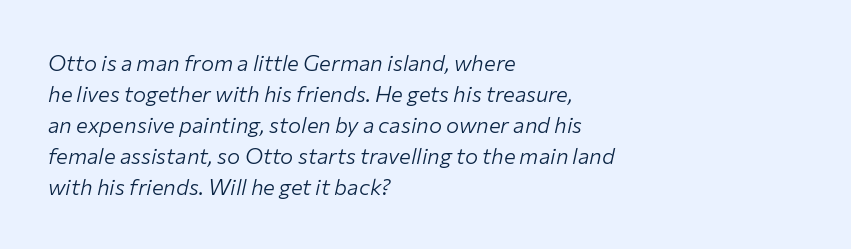
Q: Is the text bold? A: No.
Q: Is the text italic (slanted)? A: Yes, it leans right by about 12 degrees.
Q: Is the text underlined? A: No.
Q: How is the paragraph aligned? A: Left-aligned.
Q: Is the spacing between letters normal or unusually wide? A: Normal.
Q: Is the spacing between lines tight, normal or loose? A: Normal.
